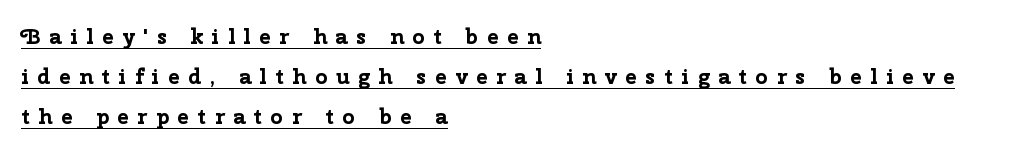
Inter-character spacing is expanded well beyond the font's built-in metrics. Caption: lettering with a line underneath. Italic: no, the glyphs are upright roman. The lines are quadded left. This is heavy type, rendered in bold.
